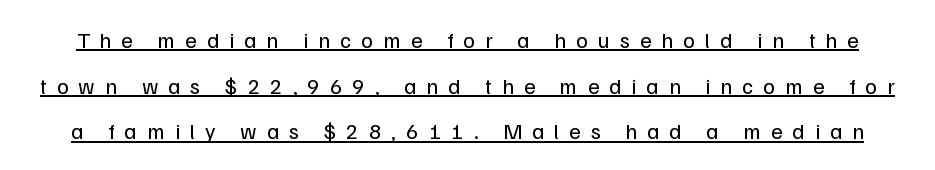
The image shows 22 px text type, upright; set loose line spacing (2.07x), unusually wide letter spacing (+0.46 em), underlined.
